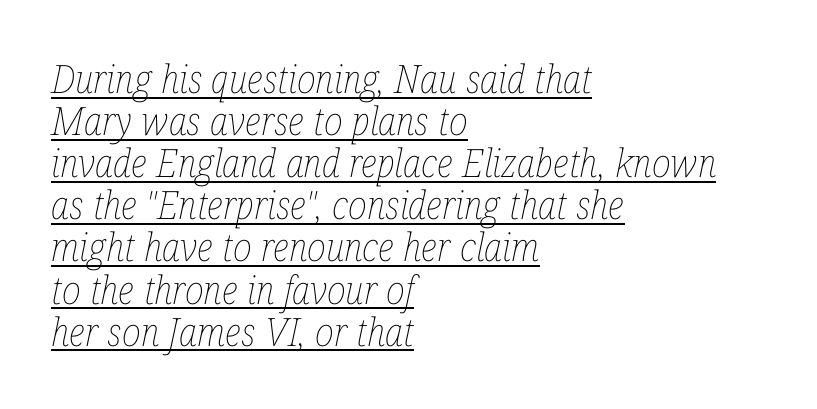
Q: Is the text bold? A: No.
Q: Is the text italic (slanted)? A: Yes, it leans right by about 12 degrees.
Q: Is the text underlined? A: Yes.
Q: How is the paragraph aligned? A: Left-aligned.
Q: Is the spacing between letters normal or unusually wide? A: Normal.
Q: Is the spacing between lines tight, normal or loose? A: Tight.
Q: Width (condensed, normal, or wide)? A: Condensed.
Q: Stroke contrast? A: Low.
Q: x-height? A: Medium.
Q: Monospaced? A: No.
